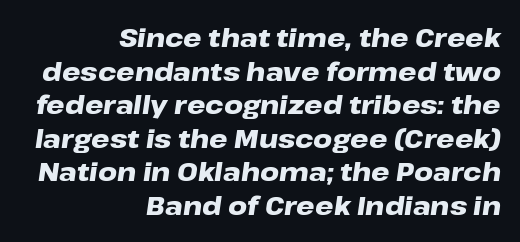
The sample has been set heavy, in full bold. A typesetter would mark this as italic. The line-height multiplier appears to be the usual default. Typeset ragged left — the right edge is the straight one. Plain, unruled lines of type.
